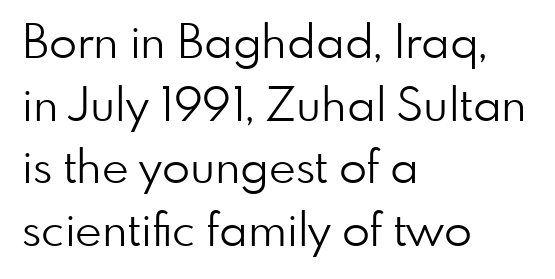
{"serif": "no", "italic": "no", "bold": "no", "weight": "light", "width": "normal", "stroke_contrast": "low", "x_height": "small", "monospaced": "no", "underline": "no", "align": "left", "line_spacing": "normal", "line_spacing_ratio": 1.36, "letter_spacing": "normal", "letter_spacing_em": 0.0, "glyph_px": 46}
